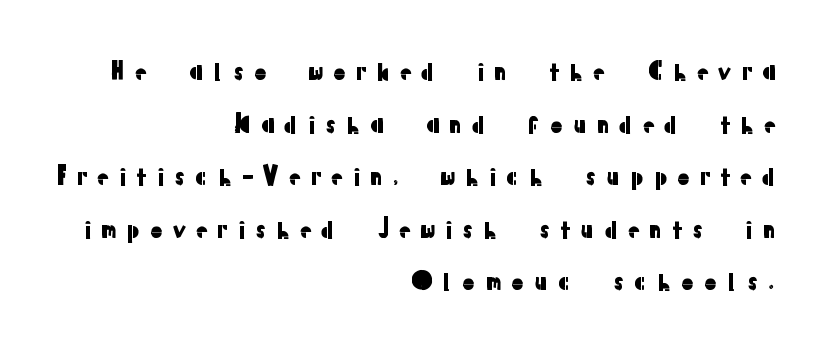
Q: Is the text italic (slanted)? A: No, it is upright.
Q: Is the text underlined? A: No.
Q: How is the paragraph aligned? A: Right-aligned.
Q: Is the spacing between letters normal or unusually wide? A: Unusually wide.
Q: Is the spacing between lines tight, normal or loose? A: Loose.
